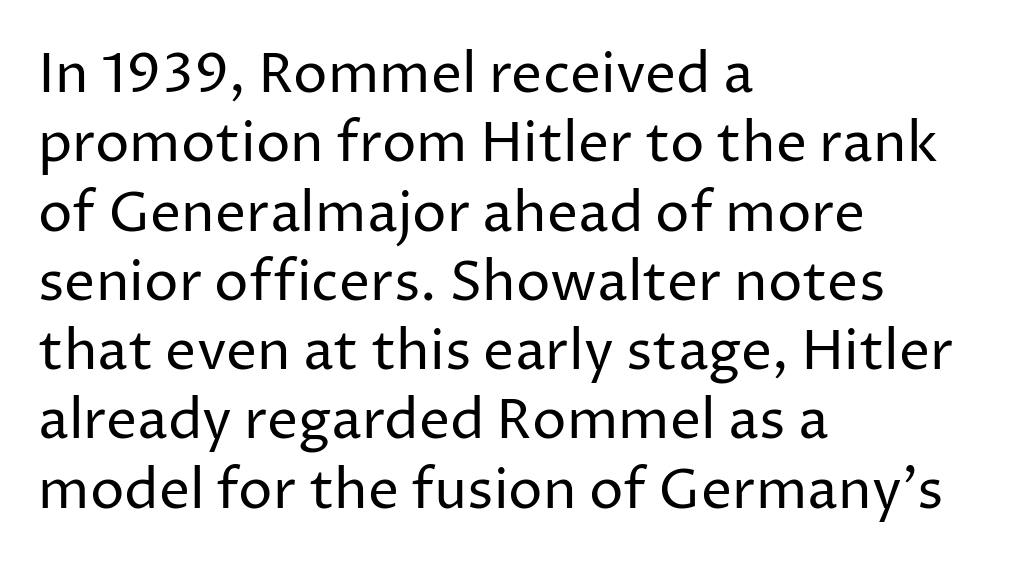
{"serif": "no", "italic": "no", "bold": "no", "weight": "regular", "width": "normal", "stroke_contrast": "low", "x_height": "medium", "monospaced": "no", "underline": "no", "align": "left", "line_spacing": "normal", "line_spacing_ratio": 1.26, "letter_spacing": "normal", "letter_spacing_em": 0.0, "glyph_px": 55}
